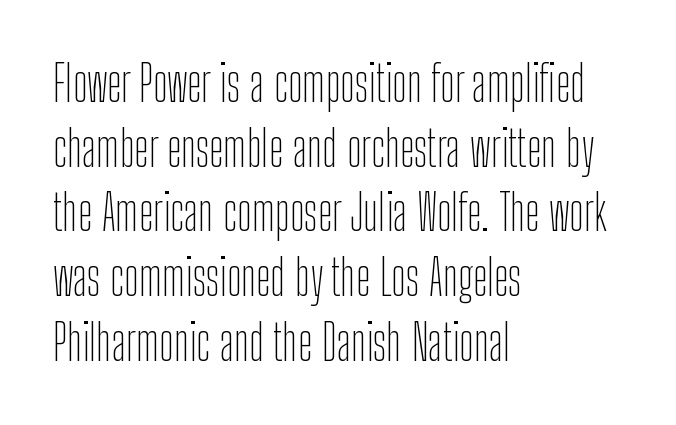
Q: Is the text bold? A: No.
Q: Is the text italic (slanted)? A: No, it is upright.
Q: Is the typeface a serif or a sans-serif typeface? A: Sans-serif.
Q: Is the text underlined? A: No.
Q: How is the paragraph aligned? A: Left-aligned.
Q: Is the spacing between letters normal or unusually wide? A: Normal.
Q: Is the spacing between lines tight, normal or loose? A: Normal.
Q: Width (condensed, normal, or wide)? A: Condensed.
Q: Stroke contrast? A: Low.
Q: x-height? A: Medium.
Q: Monospaced? A: No.
